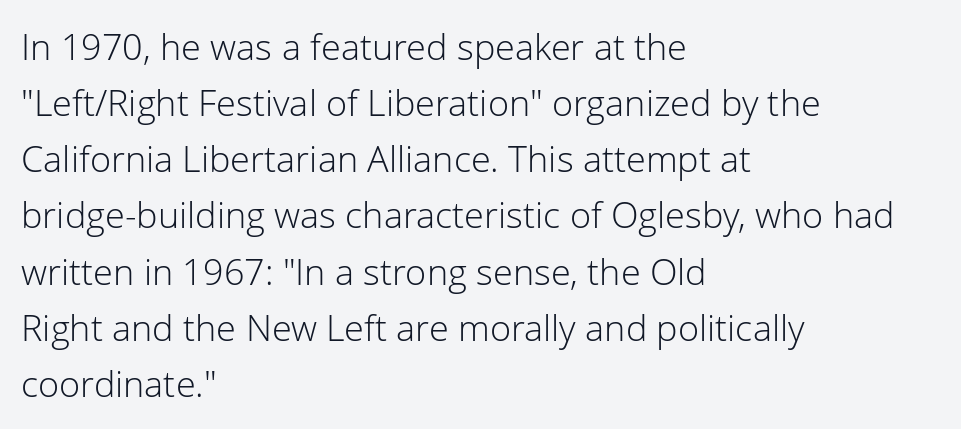
Think standard paragraph weight, or any step lighter than that. Nope, no serifs anywhere on these letters. Where is the straight margin? On the left. Nope, not italic — everything's standing straight. The face used here is rendered with its standard letterfit. The passage shown is typed in a proportional face where columns would drift.
